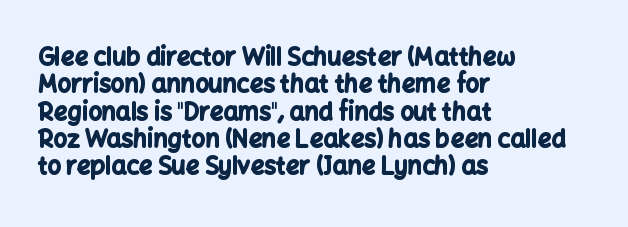
Q: Is the text bold? A: Yes.
Q: Is the text italic (slanted)? A: No, it is upright.
Q: Is the text underlined? A: No.
Q: How is the paragraph aligned? A: Left-aligned.
Q: Is the spacing between letters normal or unusually wide? A: Normal.
Q: Is the spacing between lines tight, normal or loose? A: Tight.
